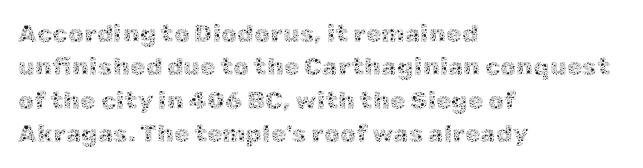
Q: Is the text bold? A: No.
Q: Is the text italic (slanted)? A: No, it is upright.
Q: Is the text underlined? A: No.
Q: How is the paragraph aligned? A: Left-aligned.
Q: Is the spacing between letters normal or unusually wide? A: Normal.
Q: Is the spacing between lines tight, normal or loose? A: Normal.
